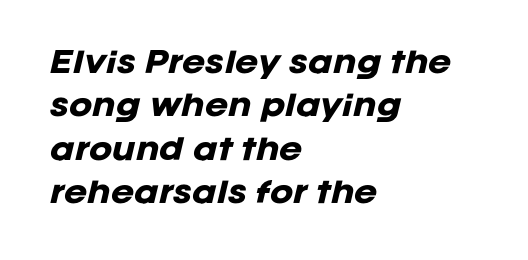
Q: Is the text bold? A: Yes.
Q: Is the text italic (slanted)? A: Yes, it leans right by about 12 degrees.
Q: Is the text underlined? A: No.
Q: How is the paragraph aligned? A: Left-aligned.
Q: Is the spacing between letters normal or unusually wide? A: Normal.
Q: Is the spacing between lines tight, normal or loose? A: Normal.
Q: Width (condensed, normal, or wide)? A: Normal.
Q: Stroke contrast? A: Low.
Q: x-height? A: Large.
Q: Monospaced? A: No.
